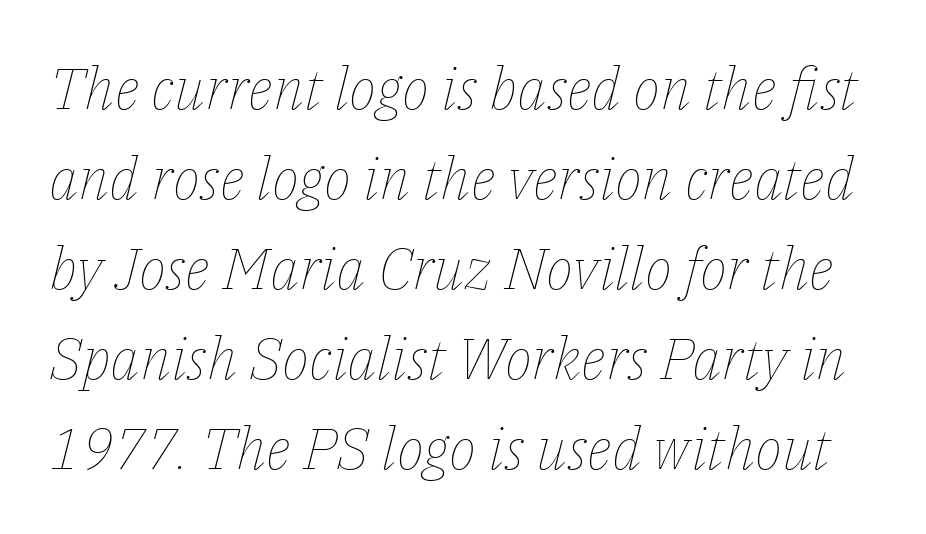
The passage shown leans; its letterforms are oblique. Character widths vary here, with narrow letters taking less room than wide ones. Descender tails drop into unmarked territory. What's the leading like? Ordinary, nothing unusual. Spacing between characters is what you'd get straight out of the box. The characters are drawn with everyday or finer stroke widths.
